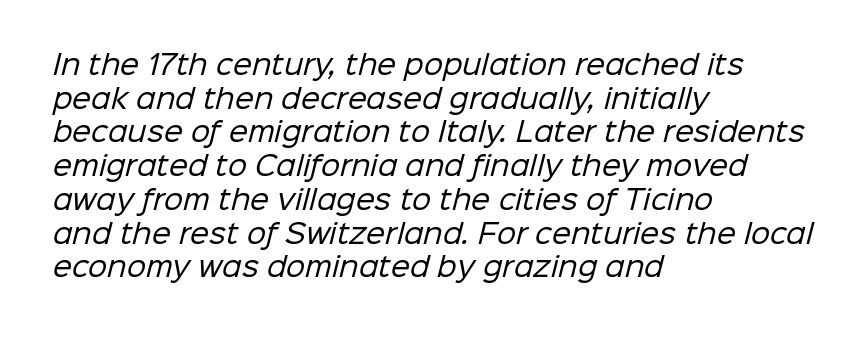
Q: Is the text bold? A: No.
Q: Is the text underlined? A: No.
Q: How is the paragraph aligned? A: Left-aligned.
Q: Is the spacing between letters normal or unusually wide? A: Normal.
Q: Is the spacing between lines tight, normal or loose? A: Normal.
